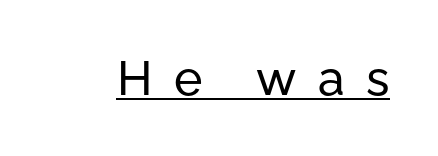
{"serif": "no", "italic": "no", "width": "normal", "stroke_contrast": "low", "x_height": "medium", "monospaced": "no", "underline": "yes", "letter_spacing": "wide", "letter_spacing_em": 0.44, "glyph_px": 48}
